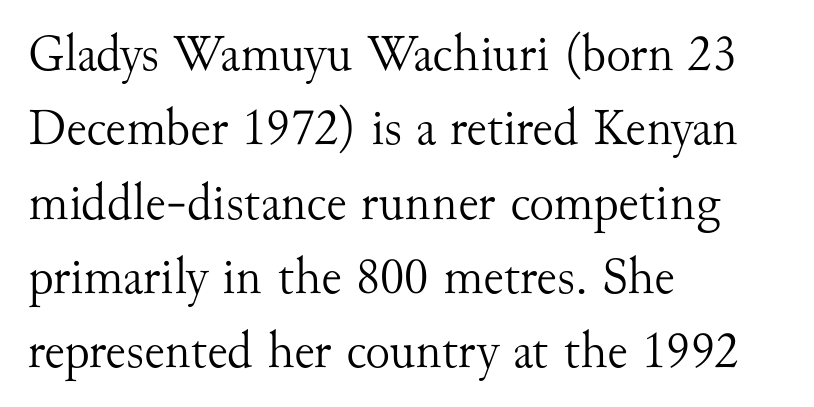
{"serif": "yes", "italic": "no", "bold": "no", "weight": "light", "width": "normal", "stroke_contrast": "medium", "x_height": "small", "monospaced": "no", "underline": "no", "align": "left", "line_spacing": "normal", "line_spacing_ratio": 1.43, "letter_spacing": "normal", "letter_spacing_em": 0.0, "glyph_px": 52}
